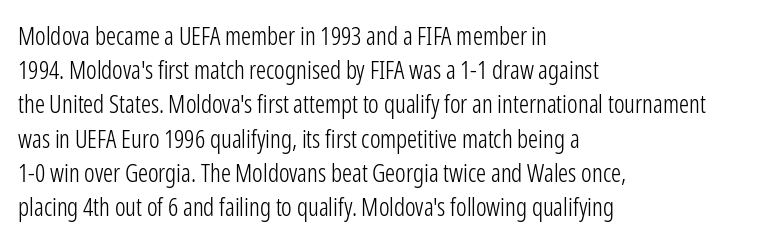
Q: Is the text bold? A: No.
Q: Is the text italic (slanted)? A: No, it is upright.
Q: Is the text underlined? A: No.
Q: How is the paragraph aligned? A: Left-aligned.
Q: Is the spacing between letters normal or unusually wide? A: Normal.
Q: Is the spacing between lines tight, normal or loose? A: Normal.
